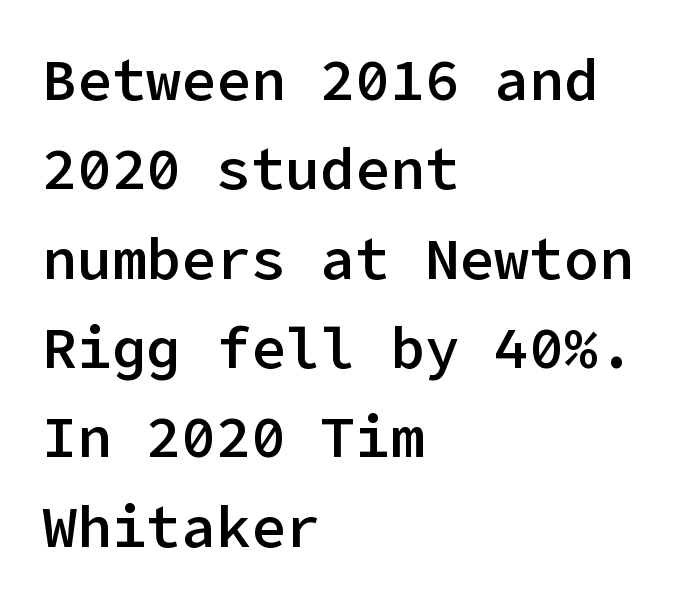
{"serif": "no", "italic": "no", "bold": "semi", "weight": "semibold", "width": "normal", "stroke_contrast": "low", "x_height": "medium", "underline": "no", "align": "left", "line_spacing": "normal", "line_spacing_ratio": 1.54, "letter_spacing": "normal", "letter_spacing_em": 0.0, "glyph_px": 58}
